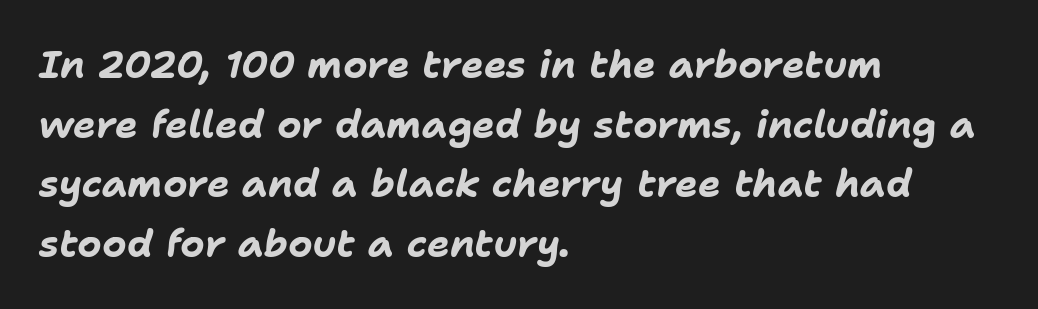
{"italic": "yes", "lean": "right", "slant_degrees": 11, "bold": "yes", "weight": "bold", "width": "normal", "stroke_contrast": "low", "x_height": "medium", "monospaced": "no", "underline": "no", "align": "left", "line_spacing": "normal", "line_spacing_ratio": 1.57, "letter_spacing": "normal", "letter_spacing_em": 0.0, "glyph_px": 38}
